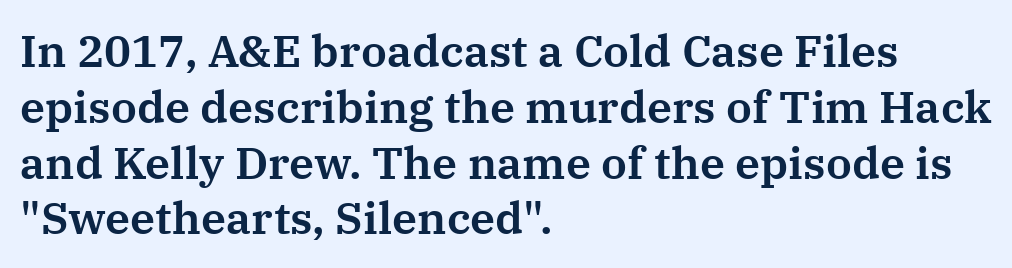
Q: Is the text italic (slanted)? A: No, it is upright.
Q: Is the typeface a serif or a sans-serif typeface? A: Serif.
Q: Is the text underlined? A: No.
Q: How is the paragraph aligned? A: Left-aligned.
Q: Is the spacing between letters normal or unusually wide? A: Normal.
Q: Width (condensed, normal, or wide)? A: Normal.
Q: Stroke contrast? A: Medium.
Q: x-height? A: Medium.
Q: Monospaced? A: No.
